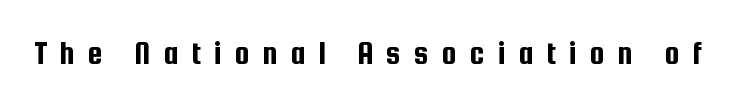
{"serif": "no", "italic": "no", "width": "condensed", "stroke_contrast": "low", "x_height": "medium", "monospaced": "no", "underline": "no", "letter_spacing": "wide", "letter_spacing_em": 0.37, "glyph_px": 34}
